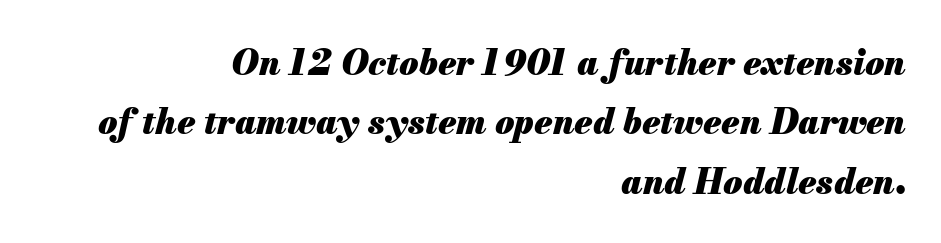
The image shows 35 px heavy type, italic (leaning right); set right-aligned, normal line spacing (1.7x), normal letter spacing, not underlined; medium stroke contrast and a small x-height.
